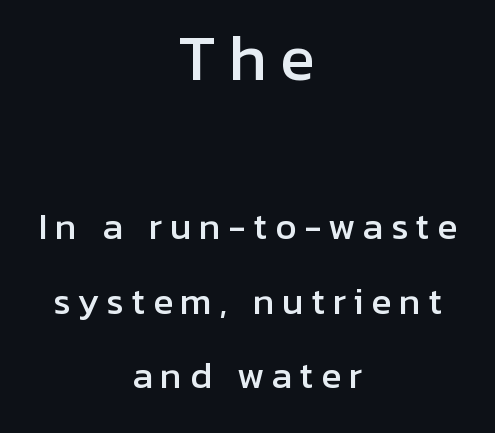
{"serif": "no", "italic": "no", "width": "normal", "stroke_contrast": "low", "x_height": "medium", "monospaced": "no", "underline": "no", "align": "center", "line_spacing": "loose", "line_spacing_ratio": 2.19, "letter_spacing": "wide", "letter_spacing_em": 0.22, "larger_block": "first", "size_ratio": 1.76, "glyph_px": 60}
